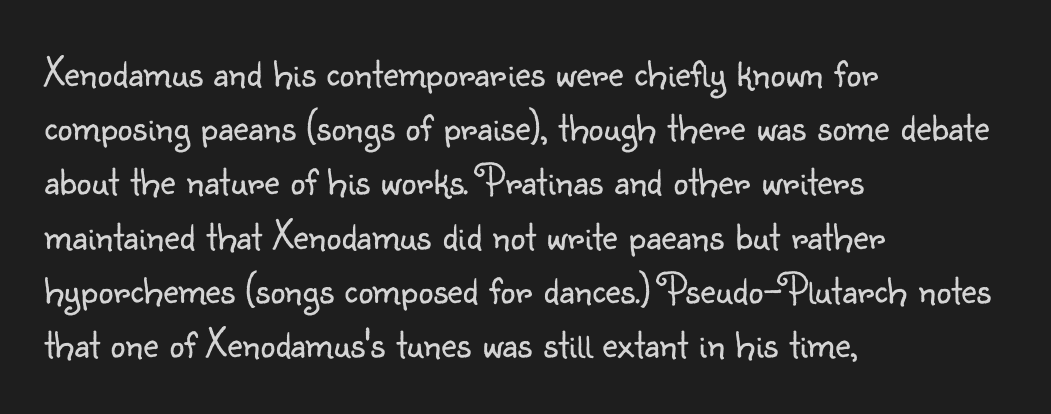
No word sits above an underline. Ordinary non-slanted type is in use. Is this a fixed-width face? No — the glyphs have proportional, varying widths. The line-height multiplier appears to be the usual default. This rendering uses left alignment, leaving the right contour irregular.
